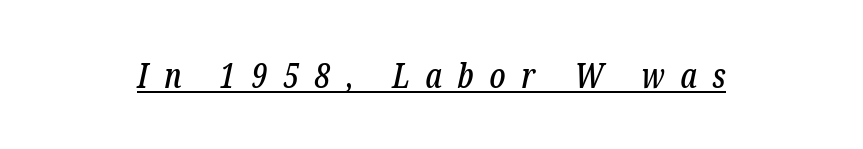
{"serif": "yes", "italic": "yes", "lean": "right", "slant_degrees": 12, "width": "condensed", "stroke_contrast": "low", "x_height": "medium", "monospaced": "no", "underline": "yes", "letter_spacing": "wide", "letter_spacing_em": 0.46, "glyph_px": 34}
